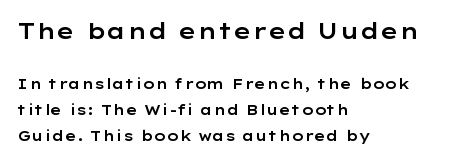
Q: Is the text italic (slanted)? A: No, it is upright.
Q: Is the text underlined? A: No.
Q: How is the paragraph aligned? A: Left-aligned.
Q: Is the spacing between letters normal or unusually wide? A: Normal.
Q: Which block of text is set in a larger size, the first (top) or the second (bottom)? A: The first (top) one.
